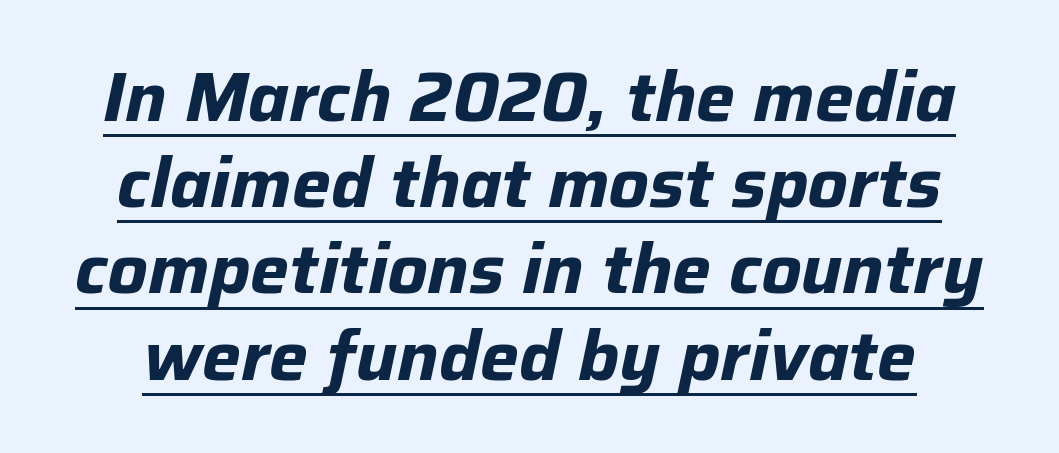
The image shows 69 px bold type, italic (leaning right); set centered, normal line spacing (1.25x), normal letter spacing, underlined; low stroke contrast and a medium x-height.
